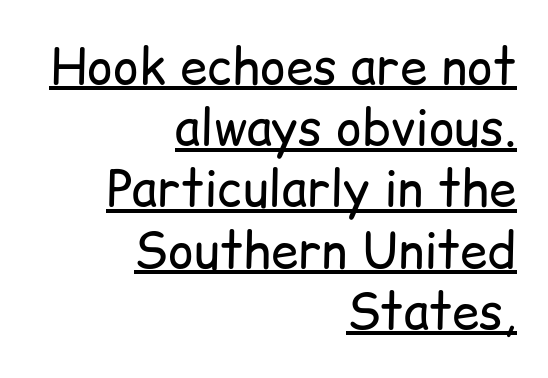
{"serif": "no", "italic": "no", "bold": "no", "weight": "regular", "width": "normal", "stroke_contrast": "low", "x_height": "medium", "monospaced": "no", "underline": "yes", "align": "right", "line_spacing": "normal", "line_spacing_ratio": 1.25, "letter_spacing": "normal", "letter_spacing_em": 0.0, "glyph_px": 49}
